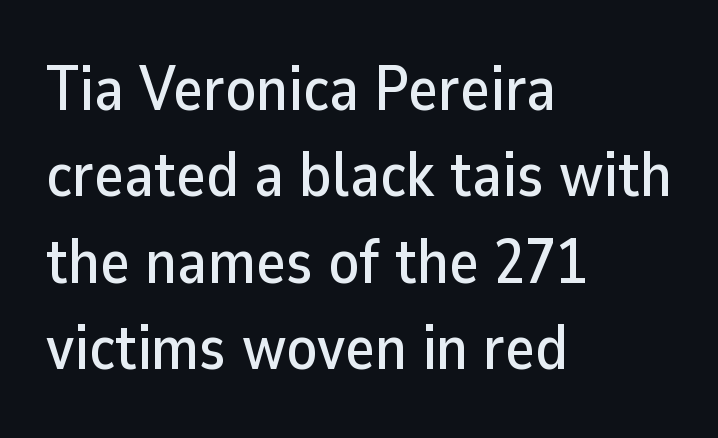
{"serif": "no", "italic": "no", "width": "normal", "stroke_contrast": "low", "x_height": "medium", "monospaced": "no", "underline": "no", "align": "left", "line_spacing": "normal", "line_spacing_ratio": 1.37, "letter_spacing": "normal", "letter_spacing_em": 0.0, "glyph_px": 63}
